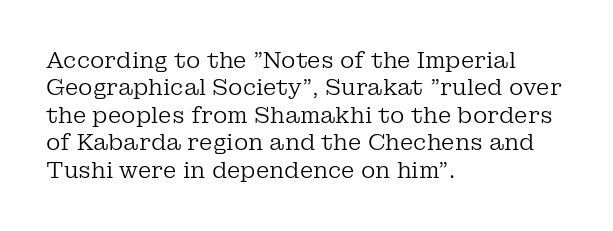
The image shows 22 px text type, upright; set left-aligned, normal line spacing (1.25x), normal letter spacing, not underlined.
